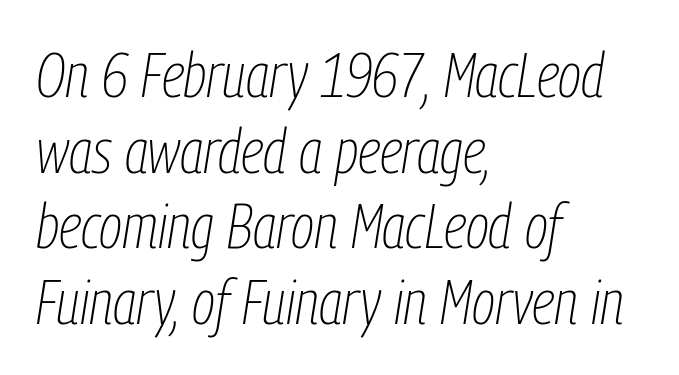
The image shows 62 px thin, condensed type, italic (leaning right); set left-aligned, line spacing 1.22x, normal letter spacing, not underlined; low stroke contrast and a medium x-height.
